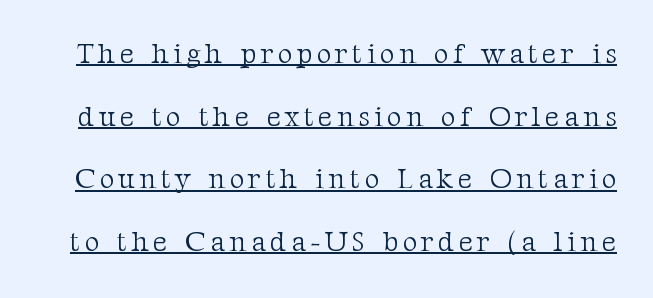
The image shows 28 px light serif type, upright; set loose line spacing (2.24x), underlined; medium stroke contrast and a medium x-height.
